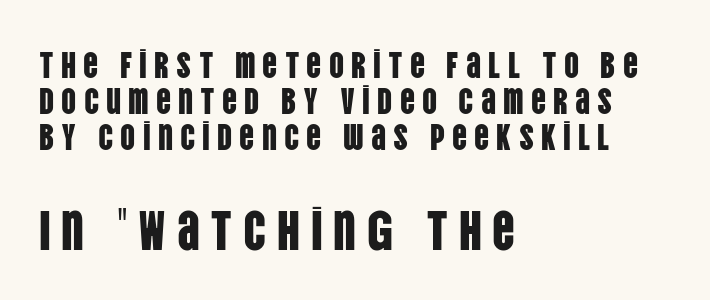
Between these two stacked blocks, the lower one wins on size. Posture: upright roman. The face used here is proportionally spaced, like ordinary book or web type. Anything drawn beneath the words? Only blank space. Does the type have serifs? No, each stem ends abruptly.
